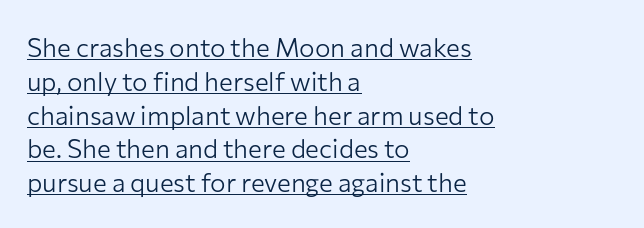
The image shows 26 px text type, upright; set left-aligned, normal line spacing (1.3x), normal letter spacing, underlined.
